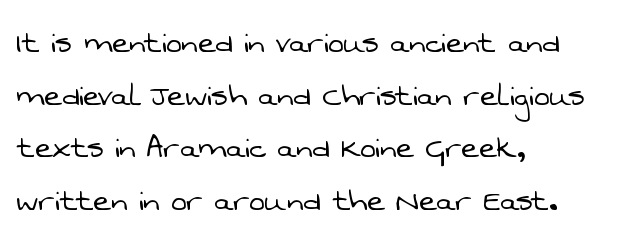
Default kerning and tracking; the words read as compact shapes. Each line starts at the same left margin while the right side varies. The cut favours lightness, reaching ordinary text weight at its darkest. The text was rendered using a sans face with plain stroke endings.
